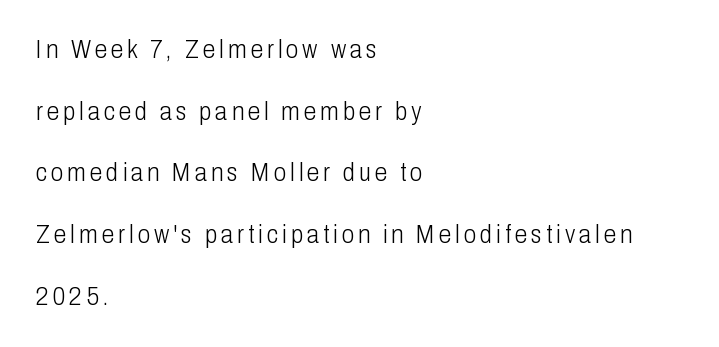
Layout note: lines flush left. The font's upright variant was chosen for this text. These glyphs show unthickened strokes, regular width or finer. Only glyphs here, with clear space below each row. Notice the wide empty band between every row — that's loose leading.
